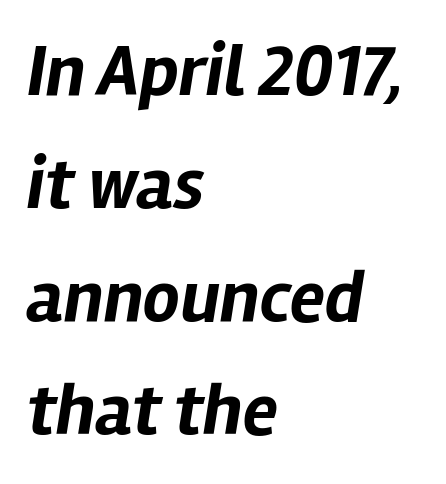
{"italic": "yes", "lean": "right", "slant_degrees": 12, "bold": "yes", "weight": "bold", "width": "normal", "stroke_contrast": "low", "x_height": "medium", "monospaced": "no", "underline": "no", "align": "left", "line_spacing": "normal", "line_spacing_ratio": 1.55, "letter_spacing": "normal", "letter_spacing_em": 0.0, "glyph_px": 73}
